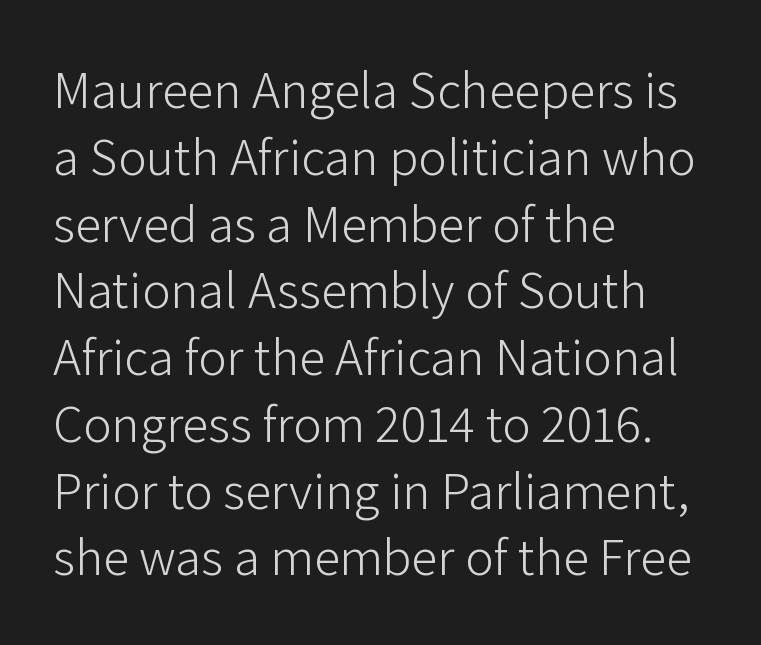
The compositor pushed each line to the left boundary. A quiet, ordinary-to-light weight characterises the typeface. The font family rendered here belongs to the sans-serif group. The letters sit at their default tracking, neither squeezed nor spread. Quick note: not italic, upright.
